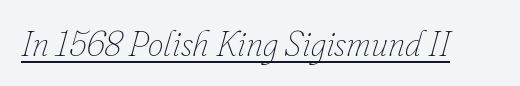
The image shows 35 px thin type, italic (leaning right); set normal letter spacing, underlined; low stroke contrast and a small x-height.
